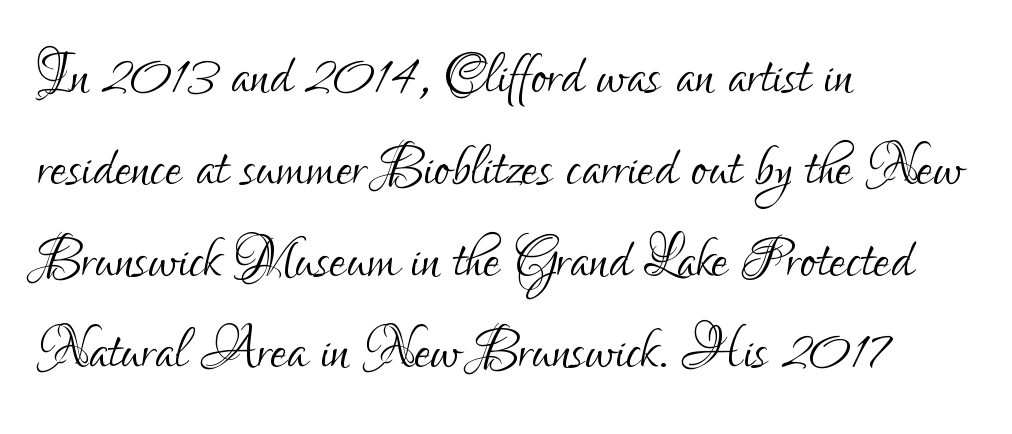
{"serif": "no", "bold": "no", "weight": "light", "width": "condensed", "stroke_contrast": "low", "x_height": "small", "monospaced": "no", "underline": "no", "align": "left", "line_spacing_ratio": 1.24, "letter_spacing": "normal", "letter_spacing_em": 0.0, "glyph_px": 74}
